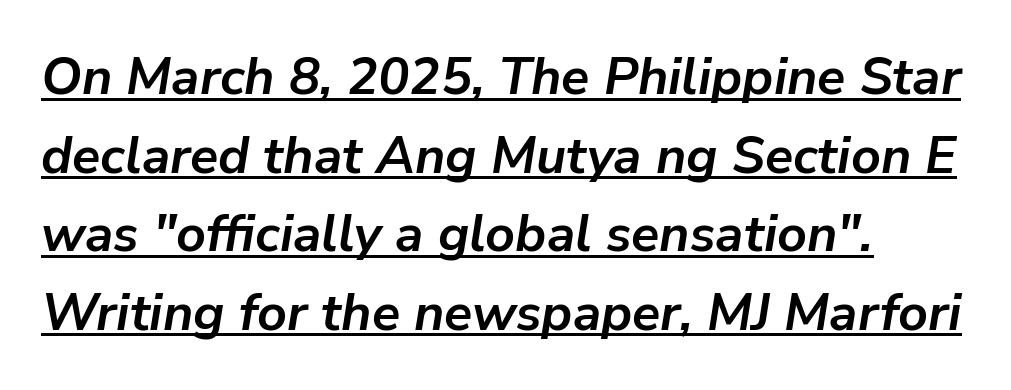
{"italic": "yes", "lean": "right", "slant_degrees": 9, "bold": "yes", "weight": "semibold", "width": "normal", "stroke_contrast": "low", "x_height": "medium", "monospaced": "no", "underline": "yes", "align": "left", "line_spacing": "normal", "line_spacing_ratio": 1.51, "letter_spacing": "normal", "letter_spacing_em": 0.0, "glyph_px": 52}
